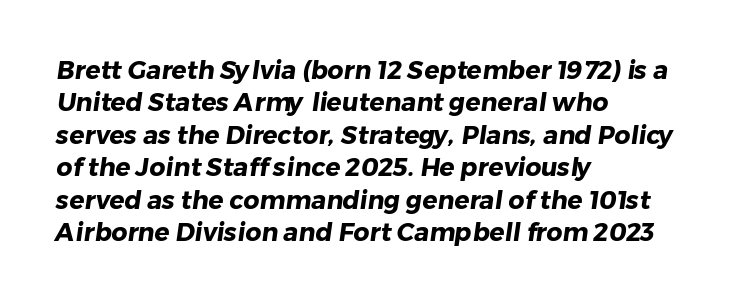
Q: Is the text bold? A: Yes.
Q: Is the text underlined? A: No.
Q: How is the paragraph aligned? A: Left-aligned.
Q: Is the spacing between letters normal or unusually wide? A: Normal.
Q: Is the spacing between lines tight, normal or loose? A: Normal.
